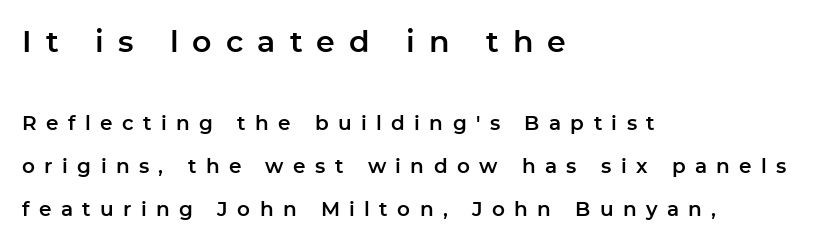
Q: Is the text italic (slanted)? A: No, it is upright.
Q: Is the typeface a serif or a sans-serif typeface? A: Sans-serif.
Q: Is the text underlined? A: No.
Q: How is the paragraph aligned? A: Left-aligned.
Q: Is the spacing between letters normal or unusually wide? A: Unusually wide.
Q: Is the spacing between lines tight, normal or loose? A: Loose.
Q: Which block of text is set in a larger size, the first (top) or the second (bottom)? A: The first (top) one.
Q: Width (condensed, normal, or wide)? A: Normal.
Q: Stroke contrast? A: Low.
Q: x-height? A: Medium.
Q: Monospaced? A: No.
